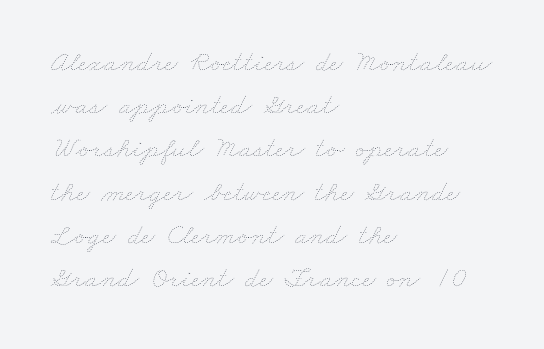
Q: Is the text bold? A: No.
Q: Is the text underlined? A: No.
Q: How is the paragraph aligned? A: Left-aligned.
Q: Is the spacing between letters normal or unusually wide? A: Normal.
Q: Is the spacing between lines tight, normal or loose? A: Normal.
Q: Width (condensed, normal, or wide)? A: Wide.
Q: Stroke contrast? A: Low.
Q: x-height? A: Small.
Q: Monospaced? A: No.
